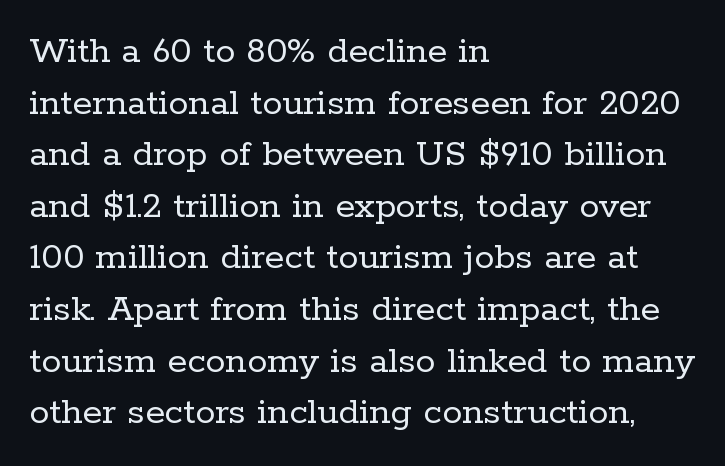
The rows are spaced the way most documents space them. Lines of text with bare space underneath. The passage shown has conventional tracking throughout. Do the letters lean? They stand straight. Does the copy run flush right? No — it runs flush left.
